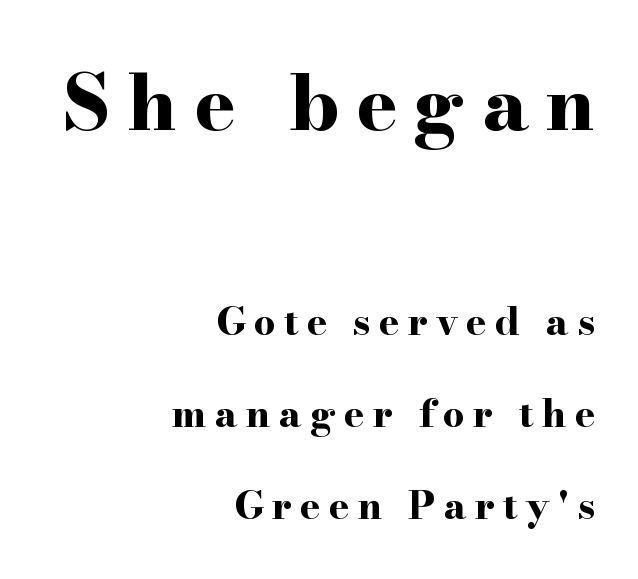
The image shows 77 px bold, wide serif type, upright; set right-aligned, loose line spacing (2.43x), unusually wide letter spacing (+0.22 em), not underlined; the first (top) block is 2.03x larger; high stroke contrast and a small x-height.
